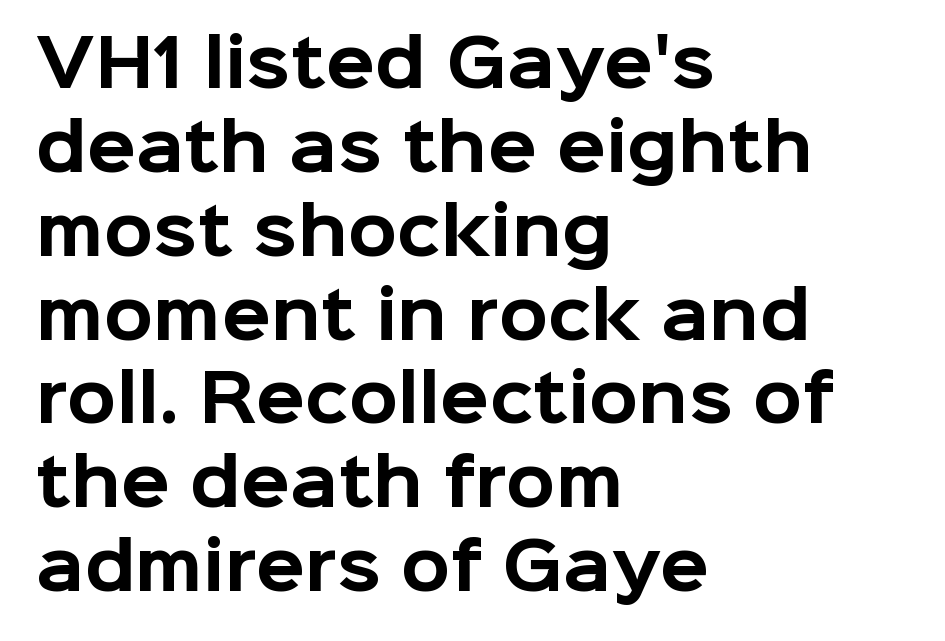
Q: Is the text bold? A: Yes.
Q: Is the text italic (slanted)? A: No, it is upright.
Q: Is the typeface a serif or a sans-serif typeface? A: Sans-serif.
Q: Is the text underlined? A: No.
Q: How is the paragraph aligned? A: Left-aligned.
Q: Is the spacing between letters normal or unusually wide? A: Normal.
Q: Is the spacing between lines tight, normal or loose? A: Normal.
Q: Width (condensed, normal, or wide)? A: Normal.
Q: Stroke contrast? A: Low.
Q: x-height? A: Medium.
Q: Monospaced? A: No.
